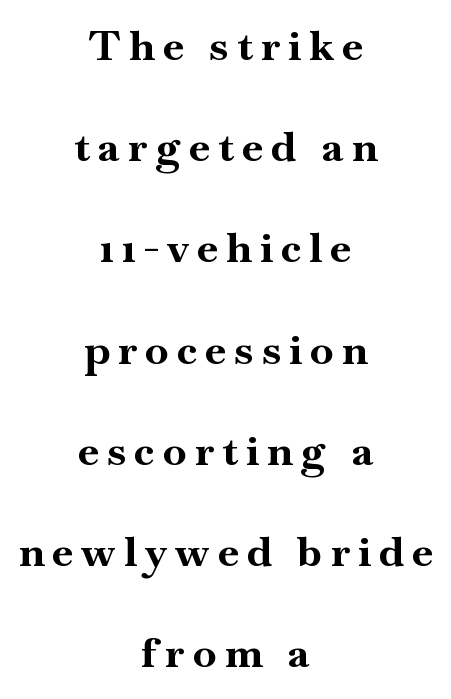
{"serif": "yes", "italic": "no", "bold": "yes", "weight": "bold", "width": "normal", "stroke_contrast": "high", "x_height": "small", "monospaced": "no", "underline": "no", "align": "center", "line_spacing": "loose", "line_spacing_ratio": 2.41, "letter_spacing": "wide", "letter_spacing_em": 0.2, "glyph_px": 42}
